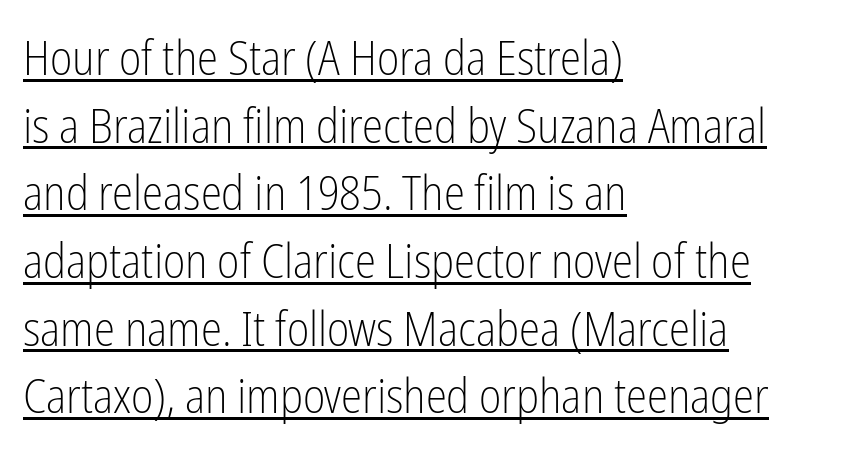
{"serif": "no", "italic": "no", "bold": "no", "weight": "light", "width": "condensed", "stroke_contrast": "low", "x_height": "medium", "monospaced": "no", "underline": "yes", "align": "left", "line_spacing": "normal", "line_spacing_ratio": 1.41, "letter_spacing": "normal", "letter_spacing_em": 0.0, "glyph_px": 48}
